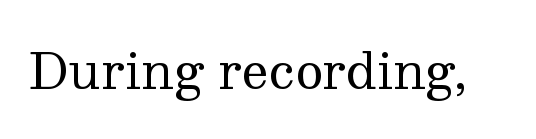
The image shows 48 px regular-weight serif type, upright; set normal letter spacing, not underlined; medium stroke contrast and a medium x-height.
